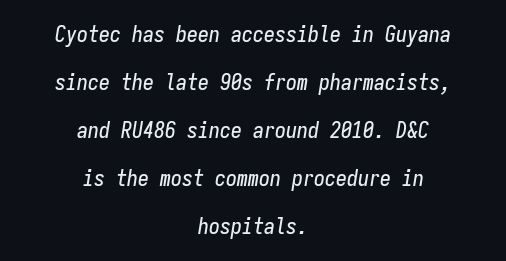
The image shows 22 px text type, italic (leaning right); set centered, loose line spacing (2.18x), normal letter spacing, not underlined.
